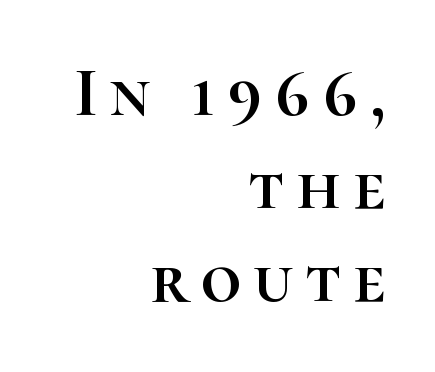
{"italic": "no", "width": "normal", "stroke_contrast": "high", "x_height": "medium", "monospaced": "no", "underline": "no", "align": "right", "line_spacing": "normal", "line_spacing_ratio": 1.31, "glyph_px": 71}
